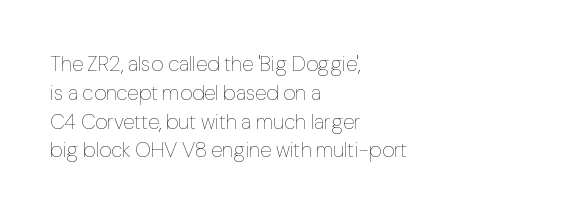
{"italic": "no", "bold": "no", "underline": "no", "align": "left", "line_spacing": "normal", "line_spacing_ratio": 1.37, "letter_spacing": "normal", "letter_spacing_em": 0.0, "glyph_px": 21}
